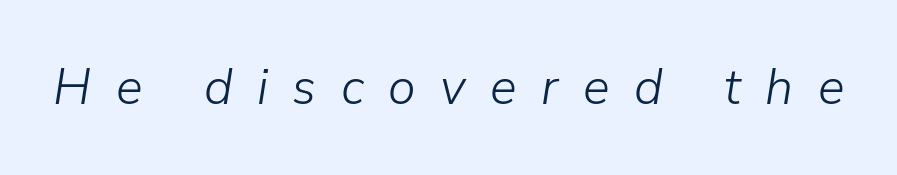
{"italic": "yes", "lean": "right", "slant_degrees": 9, "bold": "no", "weight": "light", "width": "normal", "stroke_contrast": "low", "x_height": "medium", "monospaced": "no", "underline": "no", "letter_spacing": "wide", "letter_spacing_em": 0.49, "glyph_px": 50}
